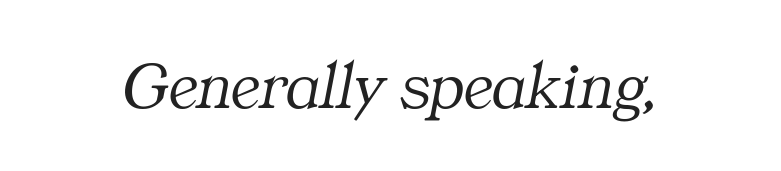
Q: Is the text bold? A: No.
Q: Is the text italic (slanted)? A: Yes, it leans right by about 11 degrees.
Q: Is the typeface a serif or a sans-serif typeface? A: Serif.
Q: Is the text underlined? A: No.
Q: Is the spacing between letters normal or unusually wide? A: Normal.
Q: Width (condensed, normal, or wide)? A: Normal.
Q: Stroke contrast? A: Medium.
Q: x-height? A: Medium.
Q: Monospaced? A: No.
